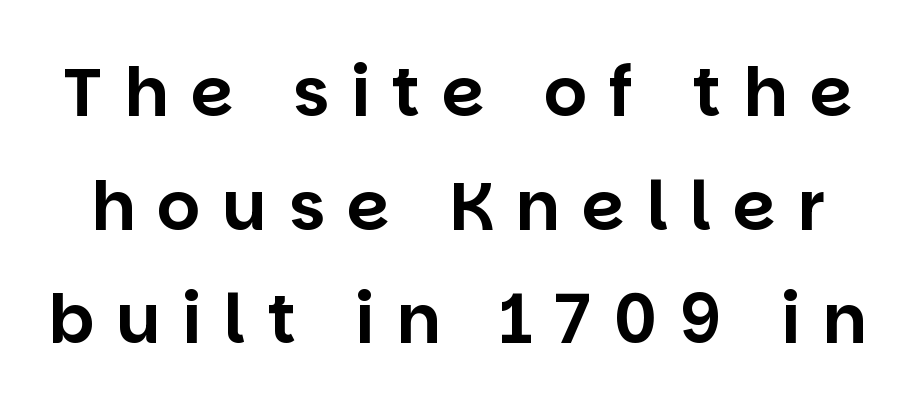
Q: Is the text italic (slanted)? A: No, it is upright.
Q: Is the typeface a serif or a sans-serif typeface? A: Sans-serif.
Q: Is the text underlined? A: No.
Q: Is the spacing between letters normal or unusually wide? A: Unusually wide.
Q: Is the spacing between lines tight, normal or loose? A: Normal.
Q: Width (condensed, normal, or wide)? A: Normal.
Q: Stroke contrast? A: Low.
Q: x-height? A: Large.
Q: Monospaced? A: No.
